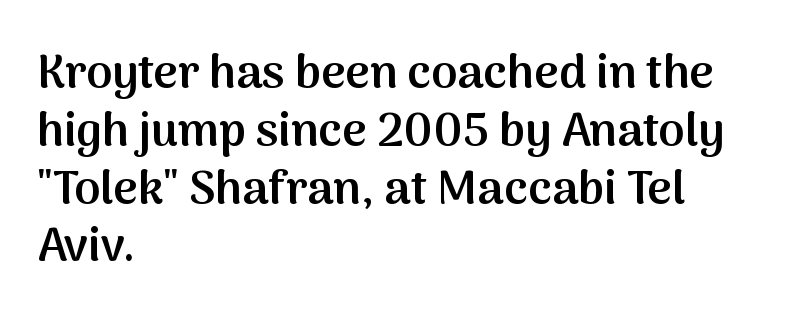
The image shows 47 px semibold sans-serif type, upright; set left-aligned, line spacing 1.23x, normal letter spacing, not underlined; medium stroke contrast and a medium x-height.
